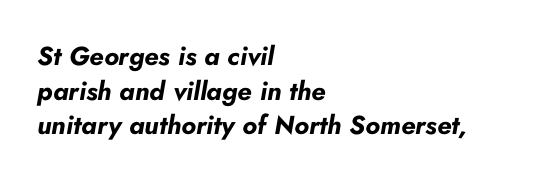
Q: Is the text bold? A: Yes.
Q: Is the text italic (slanted)? A: Yes, it leans right by about 10 degrees.
Q: Is the text underlined? A: No.
Q: How is the paragraph aligned? A: Left-aligned.
Q: Is the spacing between letters normal or unusually wide? A: Normal.
Q: Is the spacing between lines tight, normal or loose? A: Normal.
